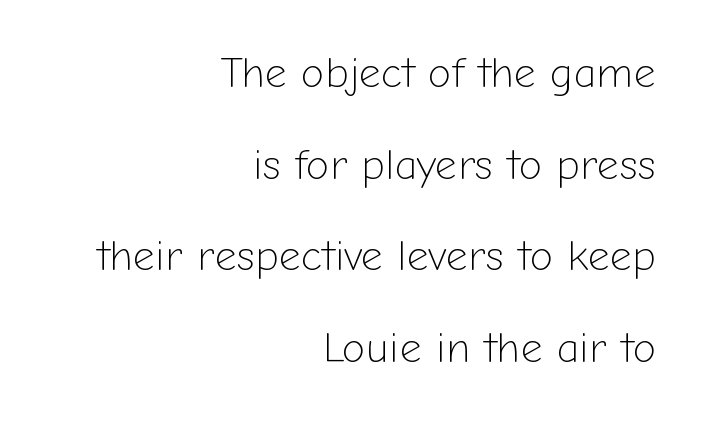
Stems and bowls with no extra thickness — not bold. These lines are rendered in a variable-pitch font. Lines of text with bare space underneath. Ascenders rise straight up at ninety degrees. Default kerning and tracking; the words read as compact shapes.
